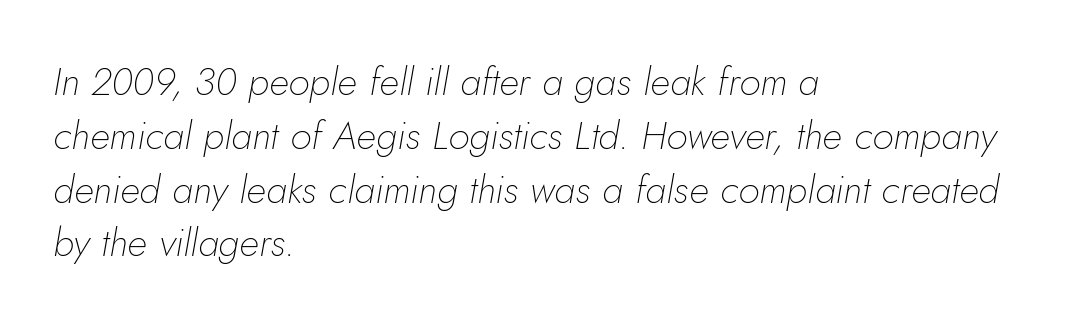
{"italic": "yes", "lean": "right", "slant_degrees": 5, "bold": "no", "weight": "thin", "width": "normal", "stroke_contrast": "low", "x_height": "small", "monospaced": "no", "underline": "no", "align": "left", "line_spacing": "normal", "line_spacing_ratio": 1.38, "letter_spacing": "normal", "letter_spacing_em": 0.0, "glyph_px": 39}
